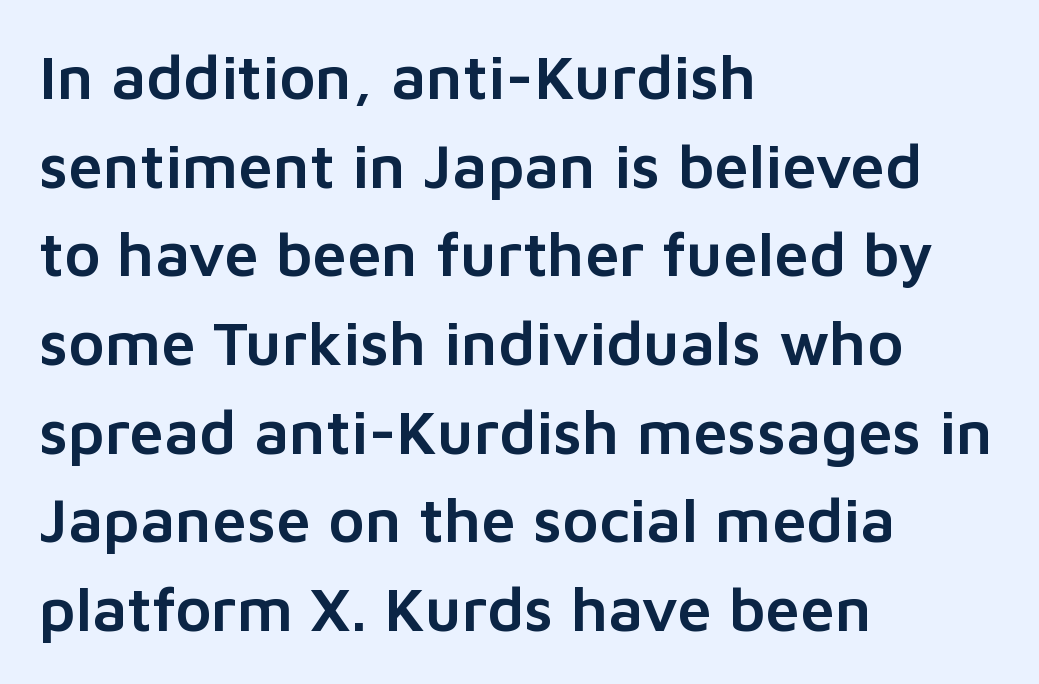
Q: Is the text italic (slanted)? A: No, it is upright.
Q: Is the typeface a serif or a sans-serif typeface? A: Sans-serif.
Q: Is the text underlined? A: No.
Q: How is the paragraph aligned? A: Left-aligned.
Q: Is the spacing between letters normal or unusually wide? A: Normal.
Q: Is the spacing between lines tight, normal or loose? A: Normal.
Q: Width (condensed, normal, or wide)? A: Normal.
Q: Stroke contrast? A: Low.
Q: x-height? A: Medium.
Q: Monospaced? A: No.
